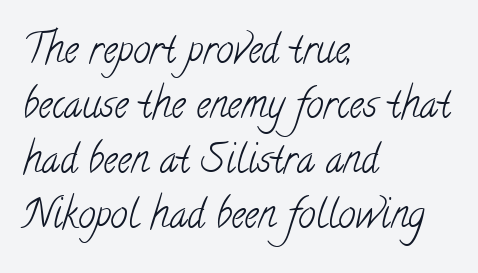
This sample uses a serif face. Is there much room between lines? A standard amount, neither cramped nor airy. This is not heavy type; no bold has been used. Caption: standard tracking, unaltered. A clean baseline with only descenders dipping below it.
